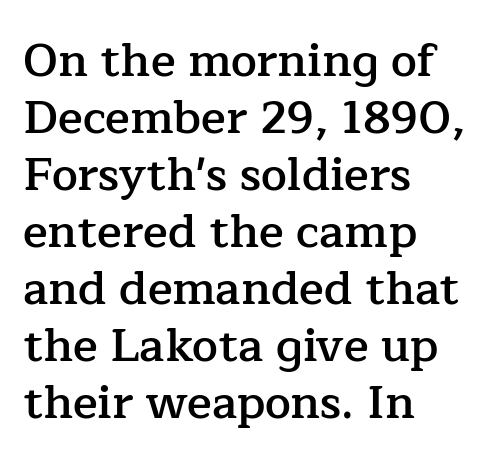
Q: Is the text bold? A: Semi-bold.
Q: Is the text italic (slanted)? A: No, it is upright.
Q: Is the typeface a serif or a sans-serif typeface? A: Serif.
Q: Is the text underlined? A: No.
Q: How is the paragraph aligned? A: Left-aligned.
Q: Is the spacing between letters normal or unusually wide? A: Normal.
Q: Width (condensed, normal, or wide)? A: Normal.
Q: Stroke contrast? A: Low.
Q: x-height? A: Medium.
Q: Monospaced? A: No.
